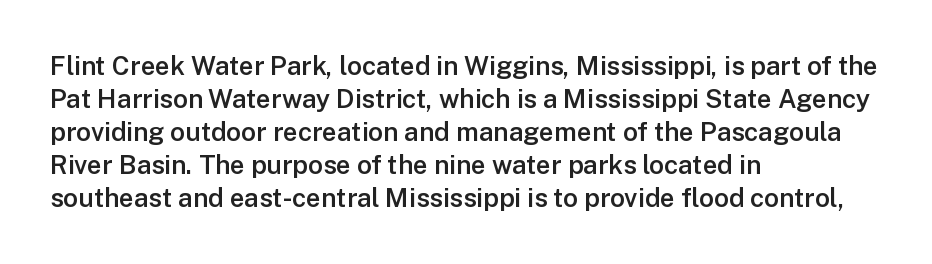
The space beneath each line is pristine and unruled. Notice how the stems are strictly vertical — no italics here. Weight: semibold (demi). Is the letter spacing exaggerated? No — it looks like the ordinary default. The line-height multiplier appears to be the usual default. Short and long lines alike share a common starting point at left.
